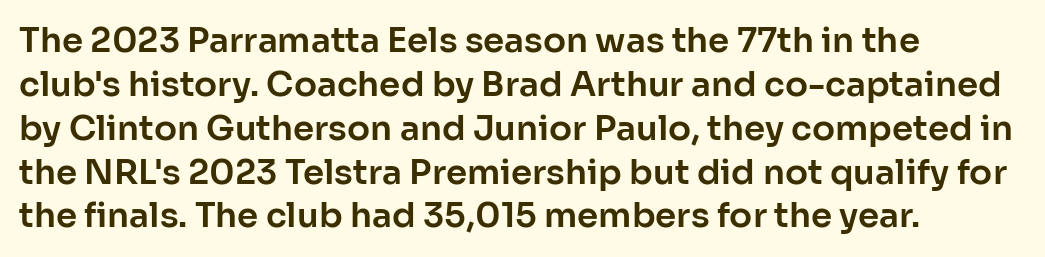
The image shows 34 px sans-serif type, upright; set left-aligned, normal line spacing (1.29x), normal letter spacing, not underlined; low stroke contrast and a medium x-height.
